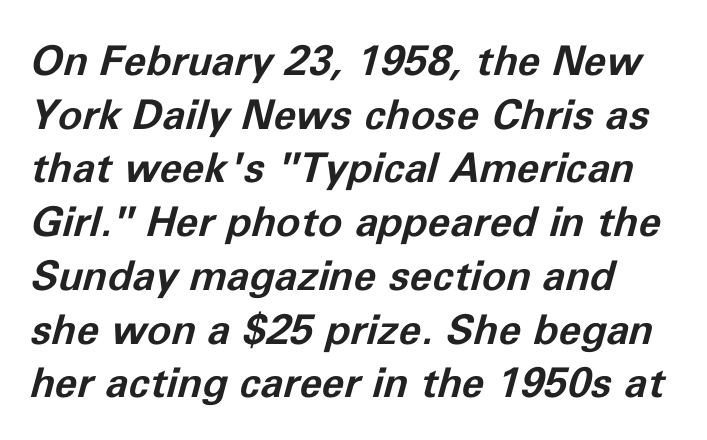
Q: Is the text bold? A: Yes.
Q: Is the text italic (slanted)? A: Yes, it leans right by about 11 degrees.
Q: Is the text underlined? A: No.
Q: Is the spacing between letters normal or unusually wide? A: Normal.
Q: Is the spacing between lines tight, normal or loose? A: Normal.
Q: Width (condensed, normal, or wide)? A: Normal.
Q: Stroke contrast? A: Low.
Q: x-height? A: Medium.
Q: Monospaced? A: No.
